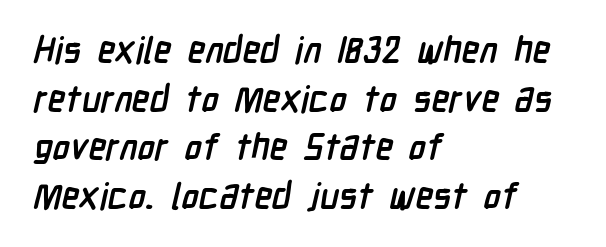
Q: Is the text bold? A: Yes.
Q: Is the typeface a serif or a sans-serif typeface? A: Sans-serif.
Q: Is the text underlined? A: No.
Q: How is the paragraph aligned? A: Left-aligned.
Q: Is the spacing between letters normal or unusually wide? A: Normal.
Q: Is the spacing between lines tight, normal or loose? A: Normal.
Q: Width (condensed, normal, or wide)? A: Condensed.
Q: Stroke contrast? A: Low.
Q: x-height? A: Medium.
Q: Monospaced? A: No.
